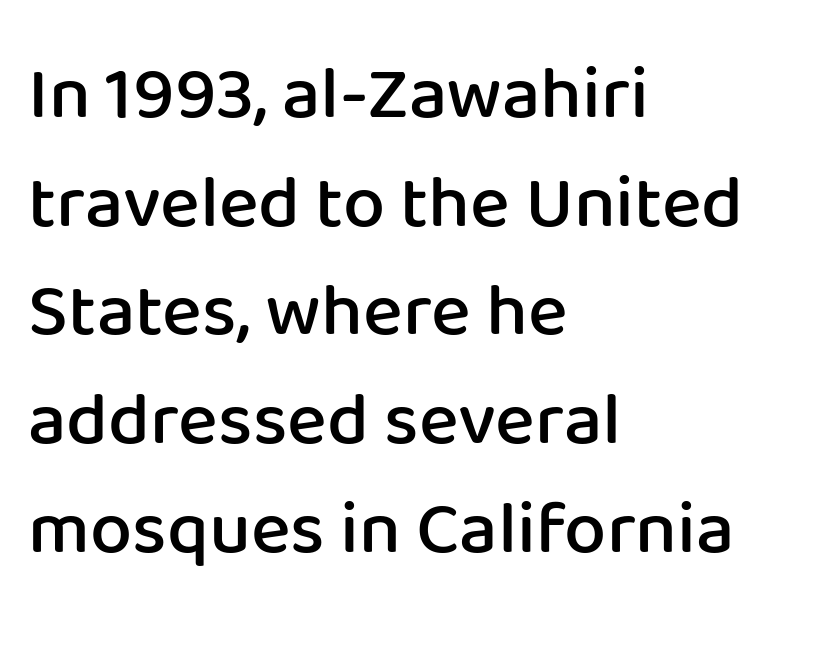
{"serif": "no", "italic": "no", "bold": "semi", "weight": "semibold", "width": "normal", "stroke_contrast": "low", "x_height": "medium", "monospaced": "no", "underline": "no", "align": "left", "line_spacing": "normal", "line_spacing_ratio": 1.45, "letter_spacing": "normal", "letter_spacing_em": 0.0, "glyph_px": 75}
